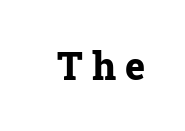
The font is running at its bold setting. The font family rendered here belongs to the serif group. The foot of each line stays bare and open. Think of a printed novel: that variable character pitch is what you see here. The type is letterspaced generously, with wide tracking.
